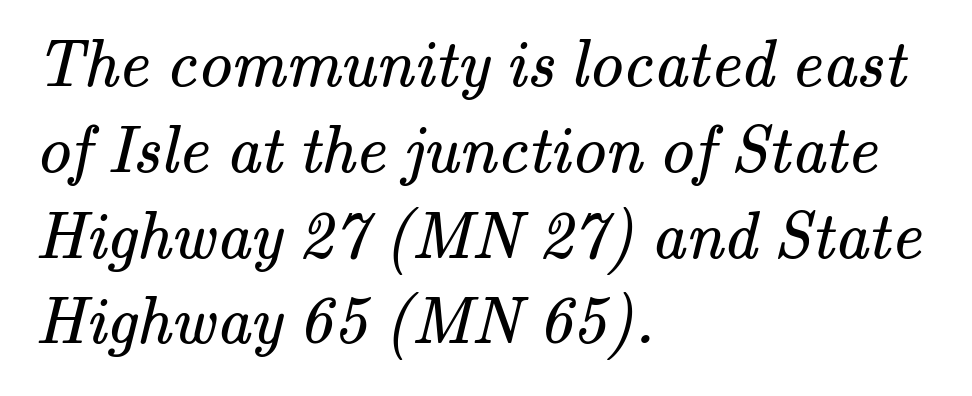
The image shows 67 px regular-weight serif type; set left-aligned, normal line spacing (1.28x), normal letter spacing, not underlined; medium stroke contrast and a small x-height.
